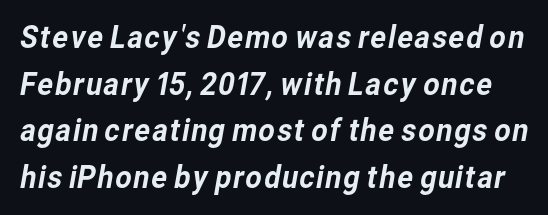
{"serif": "no", "width": "normal", "stroke_contrast": "low", "x_height": "medium", "monospaced": "no", "underline": "no", "line_spacing": "normal", "line_spacing_ratio": 1.46, "letter_spacing": "normal", "letter_spacing_em": 0.0, "glyph_px": 32}
